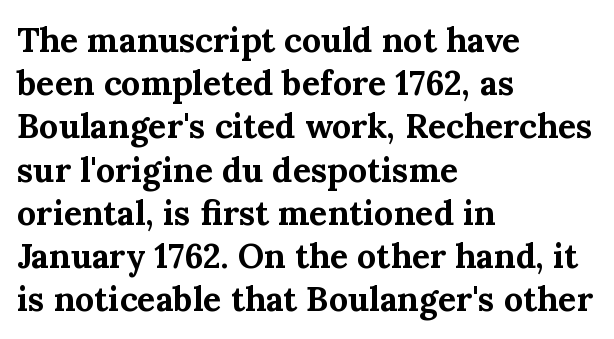
Q: Is the text bold? A: Yes.
Q: Is the text italic (slanted)? A: No, it is upright.
Q: Is the typeface a serif or a sans-serif typeface? A: Serif.
Q: Is the text underlined? A: No.
Q: How is the paragraph aligned? A: Left-aligned.
Q: Is the spacing between letters normal or unusually wide? A: Normal.
Q: Is the spacing between lines tight, normal or loose? A: Normal.
Q: Width (condensed, normal, or wide)? A: Normal.
Q: Stroke contrast? A: Medium.
Q: x-height? A: Medium.
Q: Monospaced? A: No.
